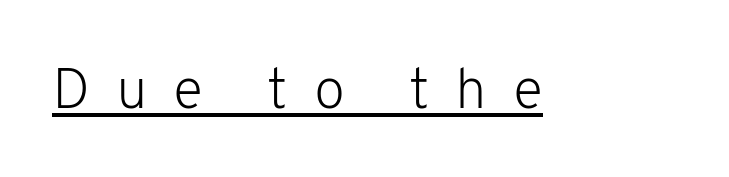
{"serif": "no", "italic": "no", "bold": "no", "weight": "light", "width": "normal", "stroke_contrast": "low", "x_height": "medium", "monospaced": "no", "underline": "yes", "letter_spacing": "wide", "letter_spacing_em": 0.45, "glyph_px": 57}
